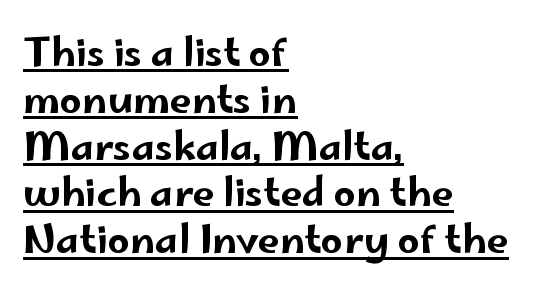
Q: Is the text italic (slanted)? A: No, it is upright.
Q: Is the typeface a serif or a sans-serif typeface? A: Sans-serif.
Q: Is the text underlined? A: Yes.
Q: How is the paragraph aligned? A: Left-aligned.
Q: Is the spacing between letters normal or unusually wide? A: Normal.
Q: Width (condensed, normal, or wide)? A: Wide.
Q: Stroke contrast? A: Low.
Q: x-height? A: Small.
Q: Monospaced? A: No.
